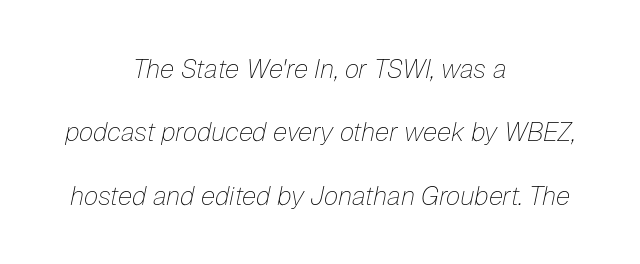
Q: Is the text bold? A: No.
Q: Is the text italic (slanted)? A: Yes, it leans right by about 12 degrees.
Q: Is the text underlined? A: No.
Q: How is the paragraph aligned? A: Centered.
Q: Is the spacing between letters normal or unusually wide? A: Normal.
Q: Is the spacing between lines tight, normal or loose? A: Loose.
